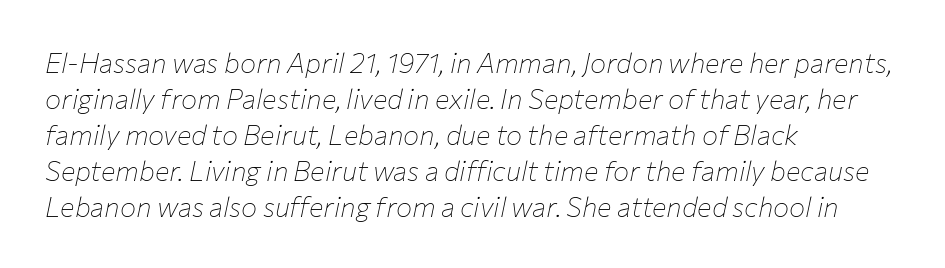
Q: Is the text bold? A: No.
Q: Is the text italic (slanted)? A: Yes, it leans right by about 12 degrees.
Q: Is the text underlined? A: No.
Q: How is the paragraph aligned? A: Left-aligned.
Q: Is the spacing between letters normal or unusually wide? A: Normal.
Q: Is the spacing between lines tight, normal or loose? A: Normal.
